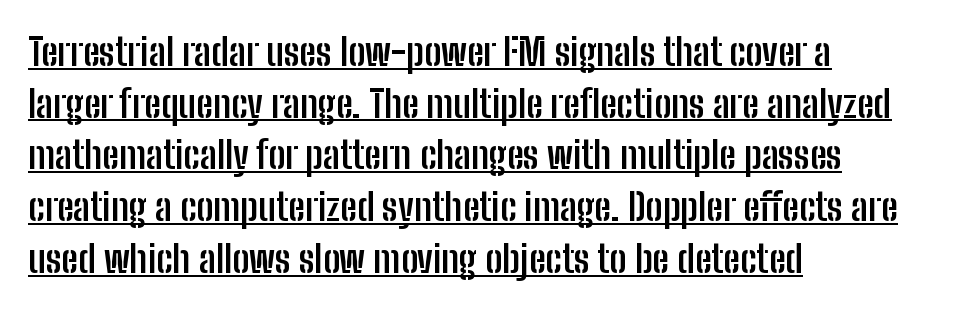
Q: Is the text bold? A: Yes.
Q: Is the text italic (slanted)? A: No, it is upright.
Q: Is the typeface a serif or a sans-serif typeface? A: Sans-serif.
Q: Is the text underlined? A: Yes.
Q: How is the paragraph aligned? A: Left-aligned.
Q: Is the spacing between letters normal or unusually wide? A: Normal.
Q: Is the spacing between lines tight, normal or loose? A: Normal.
Q: Width (condensed, normal, or wide)? A: Condensed.
Q: Stroke contrast? A: Low.
Q: x-height? A: Medium.
Q: Monospaced? A: No.
